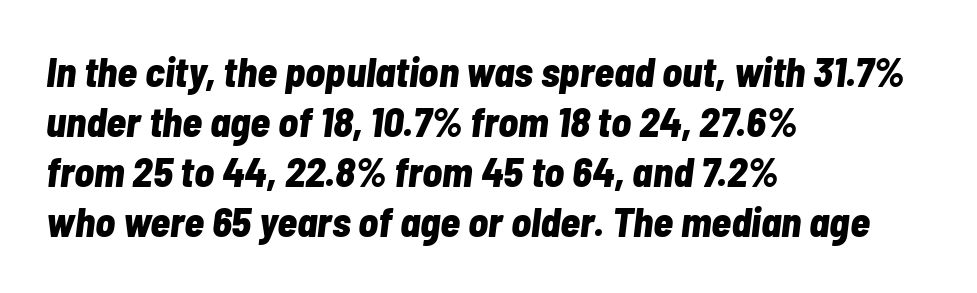
The image shows 41 px bold, condensed type, italic (leaning right); set left-aligned, line spacing 1.22x, normal letter spacing, not underlined; low stroke contrast and a medium x-height.
